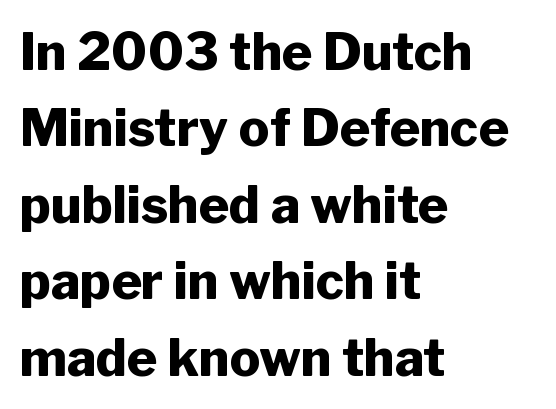
The image shows 51 px heavy sans-serif type, upright; set left-aligned, normal line spacing (1.5x), normal letter spacing, not underlined; low stroke contrast and a medium x-height.
